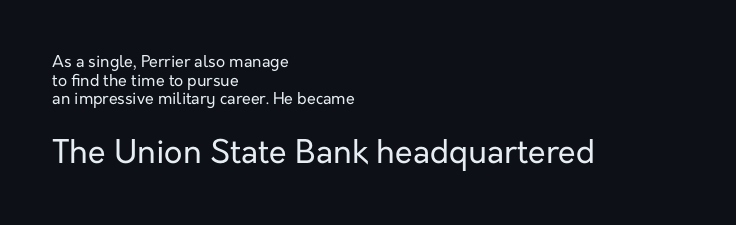
{"serif": "no", "italic": "no", "bold": "no", "weight": "regular", "width": "normal", "stroke_contrast": "low", "x_height": "medium", "monospaced": "no", "underline": "no", "align": "left", "line_spacing_ratio": 1.17, "letter_spacing": "normal", "letter_spacing_em": 0.0, "larger_block": "second", "size_ratio": 2.0, "glyph_px": 32}
